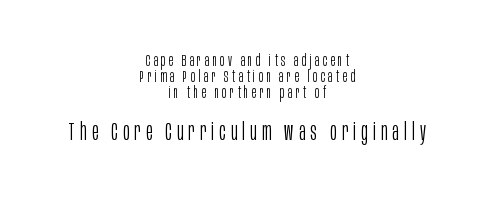
Q: Is the text bold? A: No.
Q: Is the text italic (slanted)? A: No, it is upright.
Q: Is the text underlined? A: No.
Q: How is the paragraph aligned? A: Centered.
Q: Is the spacing between letters normal or unusually wide? A: Unusually wide.
Q: Is the spacing between lines tight, normal or loose? A: Tight.
Q: Which block of text is set in a larger size, the first (top) or the second (bottom)? A: The second (bottom) one.
